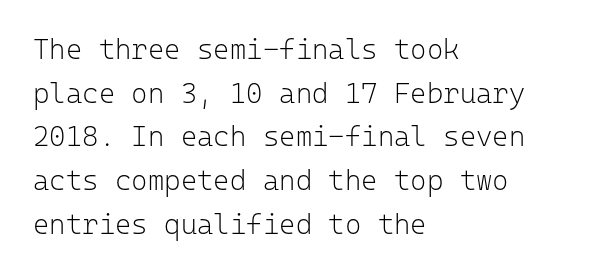
{"serif": "no", "italic": "no", "bold": "no", "weight": "light", "width": "normal", "stroke_contrast": "low", "x_height": "medium", "monospaced": "yes", "underline": "no", "align": "left", "line_spacing": "normal", "line_spacing_ratio": 1.56, "letter_spacing": "normal", "letter_spacing_em": 0.0, "glyph_px": 28}
